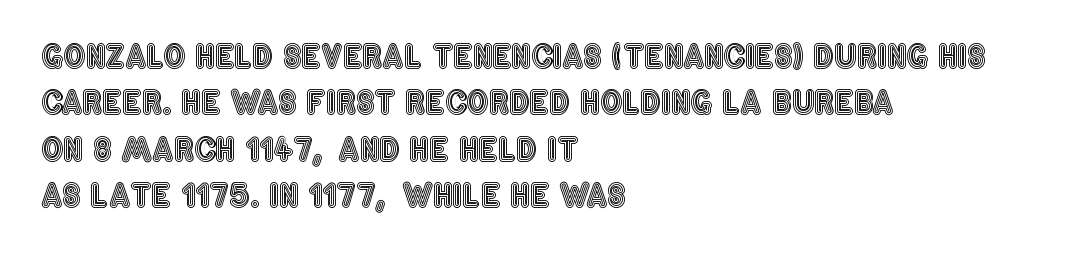
Q: Is the text italic (slanted)? A: No, it is upright.
Q: Is the text underlined? A: No.
Q: How is the paragraph aligned? A: Left-aligned.
Q: Is the spacing between letters normal or unusually wide? A: Normal.
Q: Is the spacing between lines tight, normal or loose? A: Normal.
Q: Width (condensed, normal, or wide)? A: Condensed.
Q: x-height? A: Large.
Q: Monospaced? A: No.
